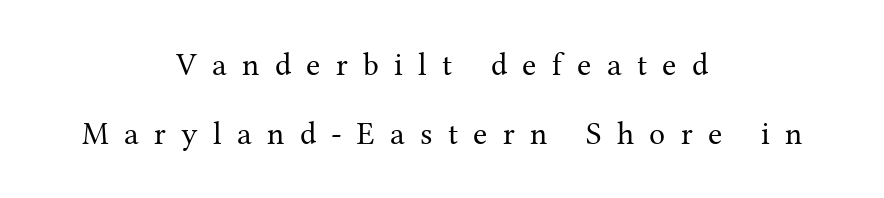
{"serif": "yes", "italic": "no", "bold": "no", "weight": "regular", "width": "normal", "stroke_contrast": "medium", "x_height": "medium", "monospaced": "no", "underline": "no", "align": "center", "line_spacing": "loose", "line_spacing_ratio": 2.15, "letter_spacing": "wide", "letter_spacing_em": 0.48, "glyph_px": 32}
